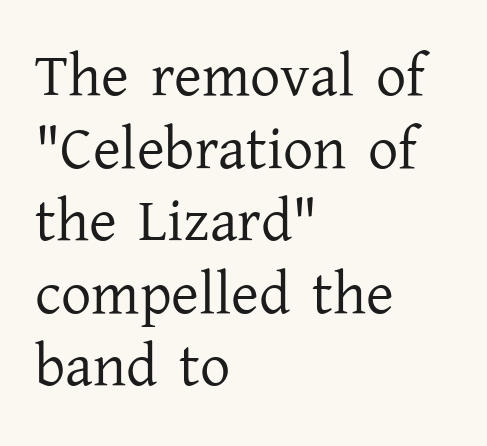
The image shows 60 px regular-weight serif type, upright; set left-aligned, line spacing 1.21x, normal letter spacing, not underlined; low stroke contrast and a medium x-height.
